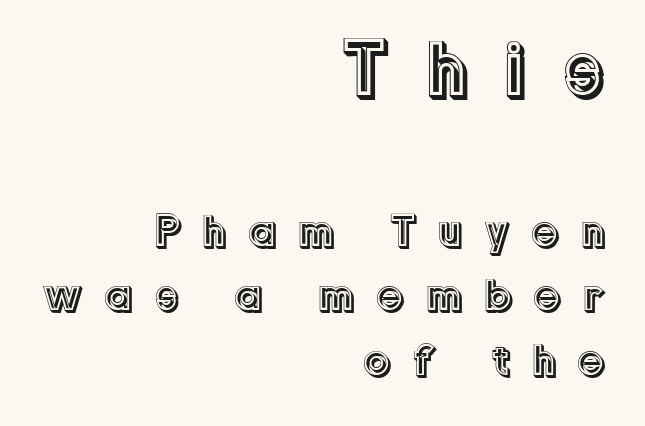
Quick note: not italic, upright. Compared with typical paragraphs, the rows here are spaced about the same. Is this a fixed-width face? No — the glyphs have proportional, varying widths. Decoration check: the copy has no underline.
